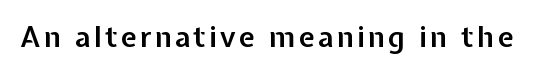
{"serif": "no", "italic": "no", "bold": "semi", "weight": "semibold", "width": "normal", "stroke_contrast": "low", "x_height": "medium", "monospaced": "no", "underline": "no", "glyph_px": 29}
